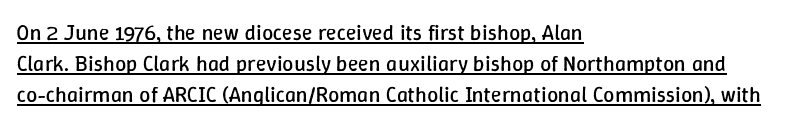
Casual observation: everything's shoved over to the left. Standard letterfit; no display-style spreading of the glyphs. Do the letters lean? They stand straight. If you measured baseline to baseline, you'd find a middling distance. Check the space under the baseline: a stroke is drawn there. The characters are drawn with everyday or finer stroke widths.
